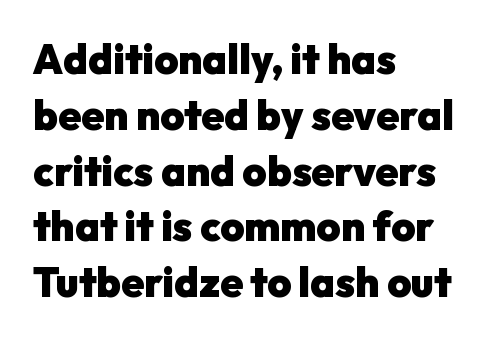
Q: Is the text bold? A: Yes.
Q: Is the text italic (slanted)? A: No, it is upright.
Q: Is the typeface a serif or a sans-serif typeface? A: Sans-serif.
Q: Is the text underlined? A: No.
Q: How is the paragraph aligned? A: Left-aligned.
Q: Is the spacing between letters normal or unusually wide? A: Normal.
Q: Is the spacing between lines tight, normal or loose? A: Normal.
Q: Width (condensed, normal, or wide)? A: Normal.
Q: Stroke contrast? A: Low.
Q: x-height? A: Medium.
Q: Monospaced? A: No.
